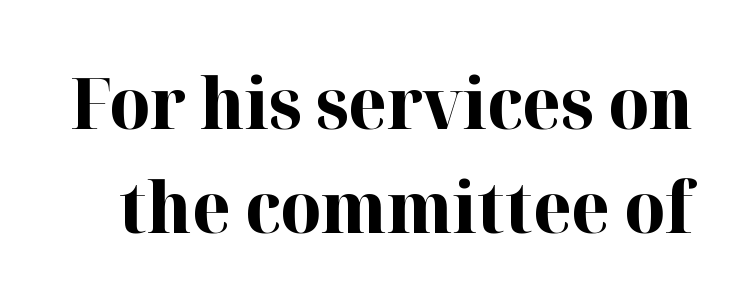
The image shows 70 px bold serif type, upright; set normal line spacing (1.48x), normal letter spacing, not underlined; high stroke contrast and a medium x-height.
